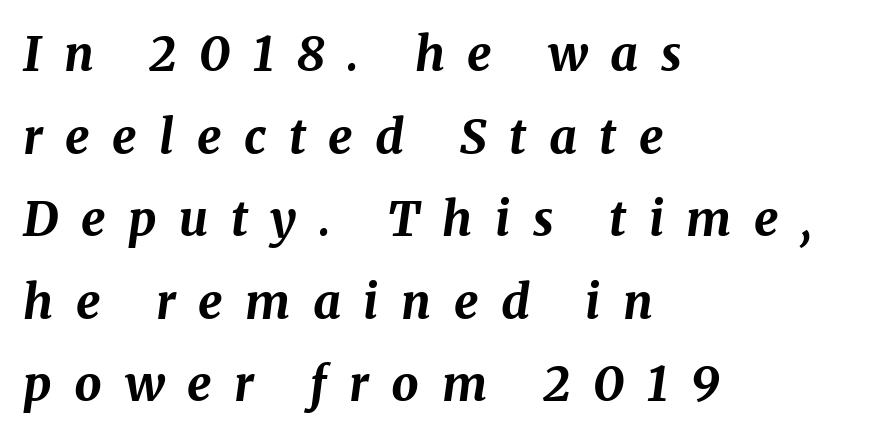
Q: Is the text bold? A: Yes.
Q: Is the text italic (slanted)? A: Yes, it leans right by about 8 degrees.
Q: Is the text underlined? A: No.
Q: How is the paragraph aligned? A: Left-aligned.
Q: Is the spacing between letters normal or unusually wide? A: Unusually wide.
Q: Width (condensed, normal, or wide)? A: Normal.
Q: Stroke contrast? A: Medium.
Q: x-height? A: Medium.
Q: Monospaced? A: No.
